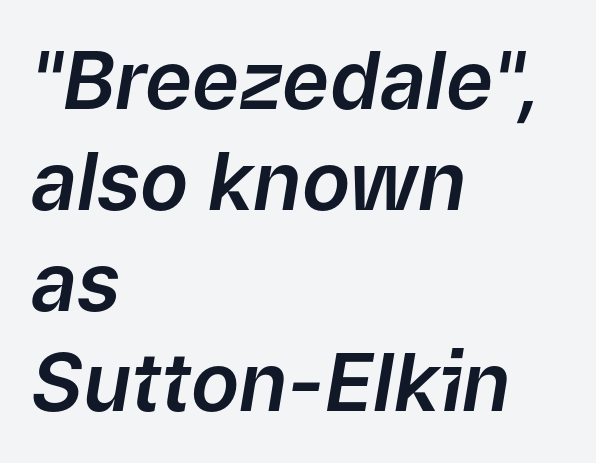
Q: Is the text italic (slanted)? A: Yes, it leans right by about 9 degrees.
Q: Is the text underlined? A: No.
Q: How is the paragraph aligned? A: Left-aligned.
Q: Is the spacing between letters normal or unusually wide? A: Normal.
Q: Is the spacing between lines tight, normal or loose? A: Normal.
Q: Width (condensed, normal, or wide)? A: Normal.
Q: Stroke contrast? A: Low.
Q: x-height? A: Medium.
Q: Monospaced? A: No.
